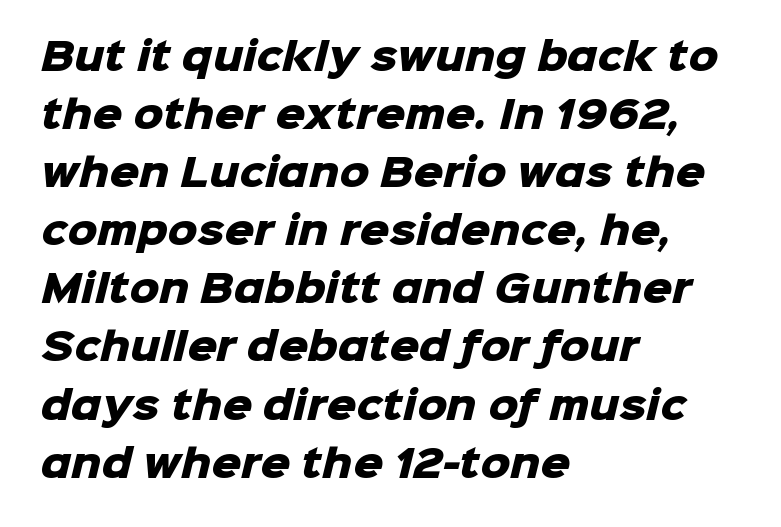
The image shows 37 px heavy sans-serif type; set left-aligned, normal line spacing (1.57x), normal letter spacing, not underlined; low stroke contrast and a medium x-height.
